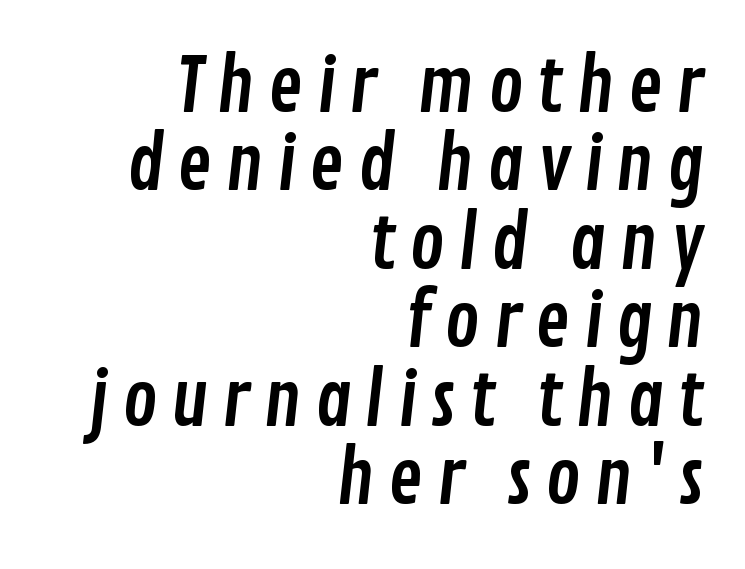
The image shows 74 px condensed sans-serif type; set right-aligned, tight line spacing (1.06x), not underlined; low stroke contrast and a medium x-height.
